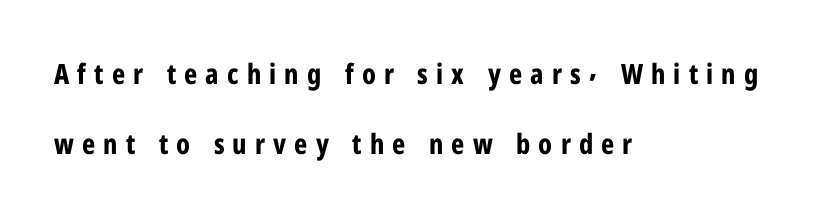
Q: Is the text bold? A: Yes.
Q: Is the text italic (slanted)? A: No, it is upright.
Q: Is the typeface a serif or a sans-serif typeface? A: Sans-serif.
Q: Is the text underlined? A: No.
Q: How is the paragraph aligned? A: Left-aligned.
Q: Is the spacing between letters normal or unusually wide? A: Unusually wide.
Q: Is the spacing between lines tight, normal or loose? A: Loose.
Q: Width (condensed, normal, or wide)? A: Condensed.
Q: Stroke contrast? A: Low.
Q: x-height? A: Medium.
Q: Monospaced? A: No.
